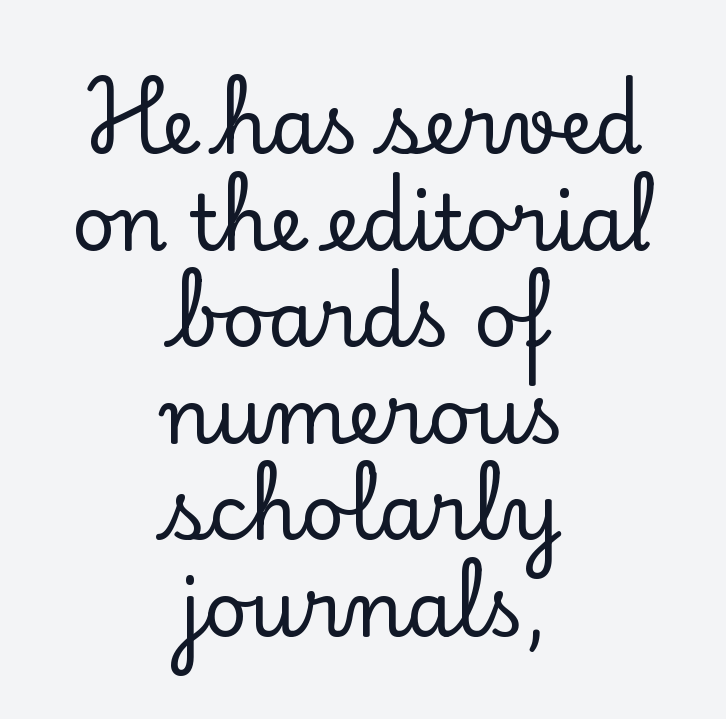
Leftover space on each line is divided equally before and after the words. Students, note that the glyphs here touch the page at normal intervals. Horizontal bands of white between lines are of average thickness. It's the straight-up-and-down kind of type. The typeface chosen for these lines features serifs.
